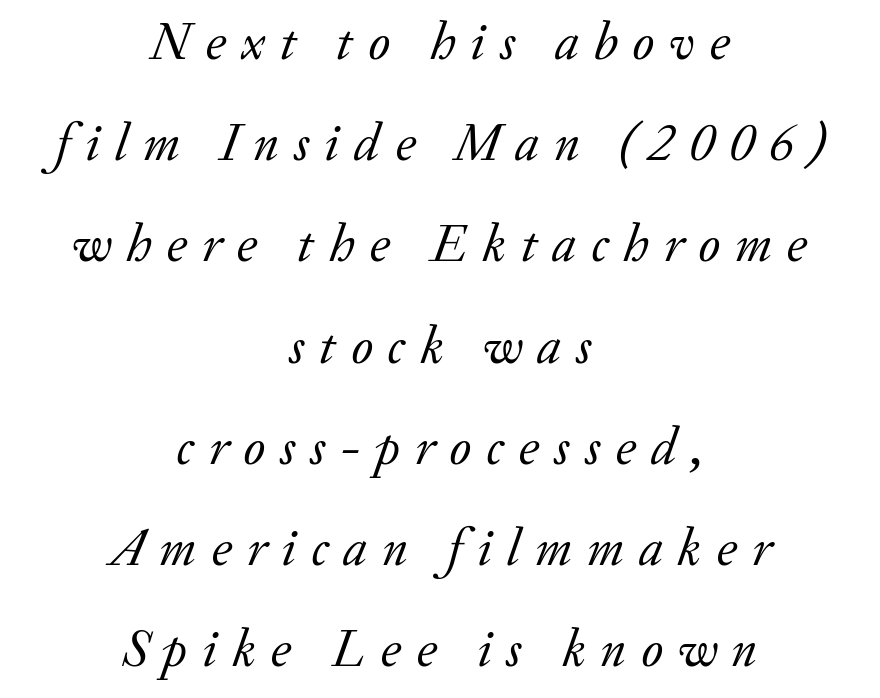
The image shows 53 px regular-weight serif type, italic (leaning right); set centered, loose line spacing (1.91x), unusually wide letter spacing (+0.28 em), not underlined; low stroke contrast and a small x-height.
